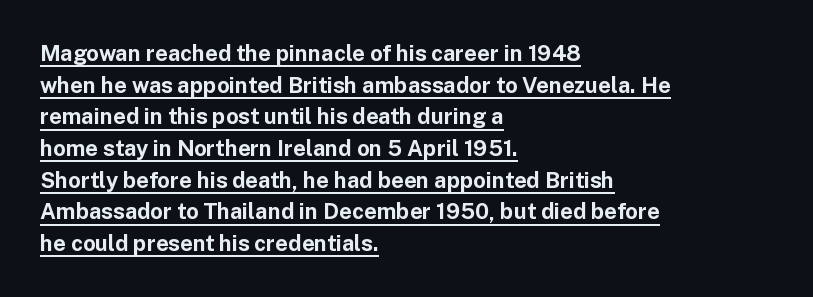
{"italic": "no", "bold": "yes", "underline": "yes", "align": "left", "line_spacing": "normal", "line_spacing_ratio": 1.44, "letter_spacing": "normal", "letter_spacing_em": 0.0, "glyph_px": 22}
